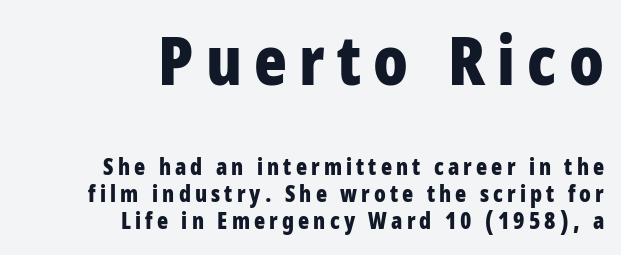
{"serif": "no", "italic": "no", "bold": "yes", "weight": "bold", "width": "condensed", "stroke_contrast": "low", "x_height": "large", "monospaced": "no", "underline": "no", "align": "right", "line_spacing_ratio": 1.18, "larger_block": "first", "size_ratio": 2.96, "glyph_px": 68}
